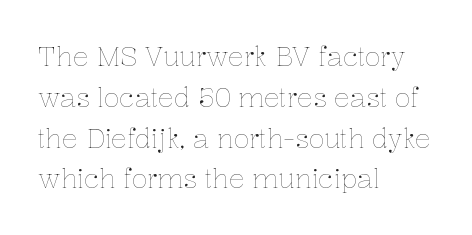
The image shows 26 px text type, upright; set left-aligned, normal line spacing (1.57x), normal letter spacing, not underlined.
